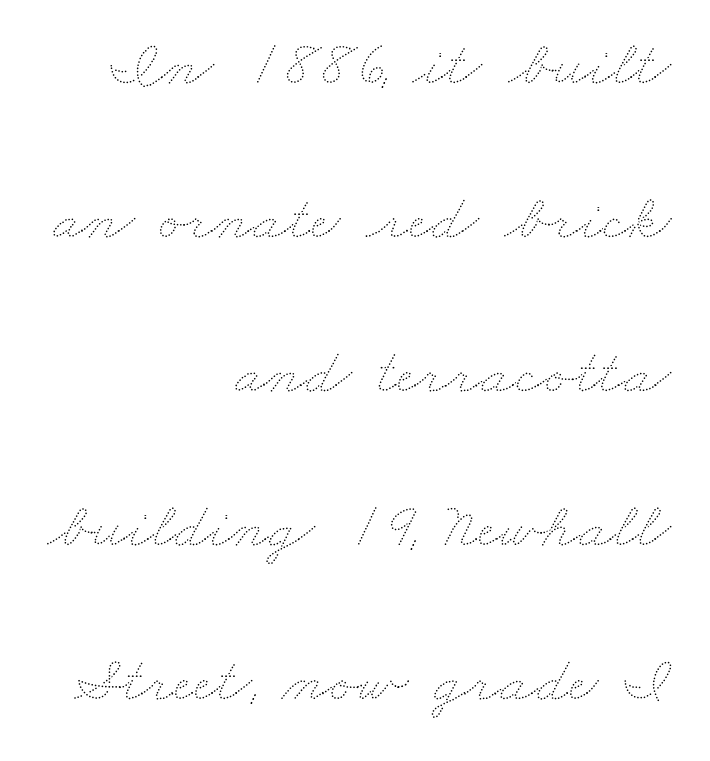
{"bold": "no", "weight": "thin", "width": "wide", "stroke_contrast": "medium", "x_height": "small", "monospaced": "no", "underline": "no", "align": "right", "line_spacing": "loose", "line_spacing_ratio": 2.37, "letter_spacing": "normal", "letter_spacing_em": 0.0, "glyph_px": 65}
